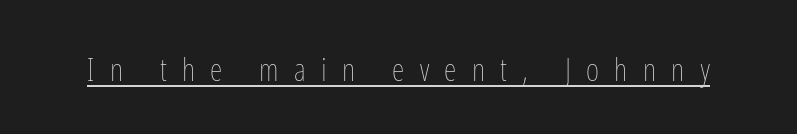
Does extra space separate the letters? Yes, quite a lot of it. Looks like regular typesetting: each glyph gets only the width it needs. A typesetter would mark this as roman, not italic. The sample's only ornament is a line tracing under the words. The cut favours lightness, reaching ordinary text weight at its darkest.
